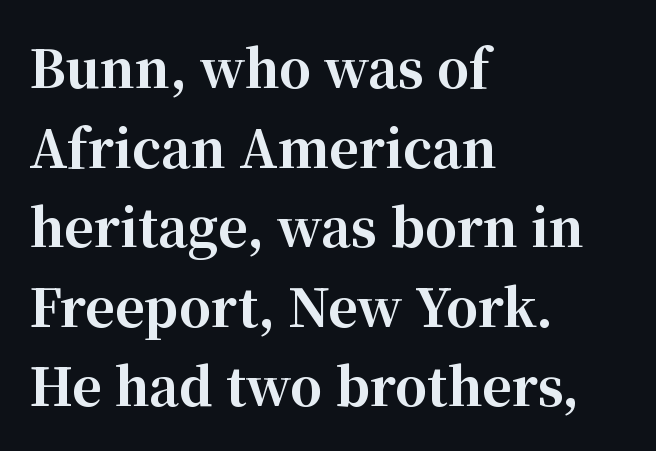
{"serif": "yes", "italic": "no", "bold": "yes", "weight": "bold", "width": "normal", "stroke_contrast": "high", "x_height": "medium", "monospaced": "no", "underline": "no", "align": "left", "line_spacing": "normal", "line_spacing_ratio": 1.56, "letter_spacing": "normal", "letter_spacing_em": 0.0, "glyph_px": 51}
